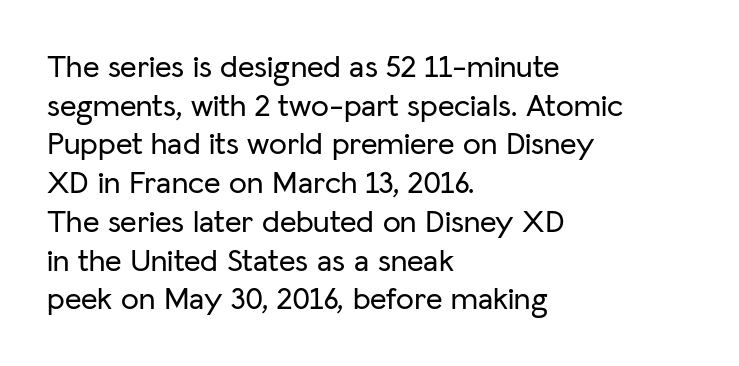
{"serif": "no", "italic": "no", "width": "normal", "stroke_contrast": "low", "x_height": "medium", "monospaced": "no", "underline": "no", "align": "left", "line_spacing_ratio": 1.21, "letter_spacing": "normal", "letter_spacing_em": 0.0, "glyph_px": 32}
